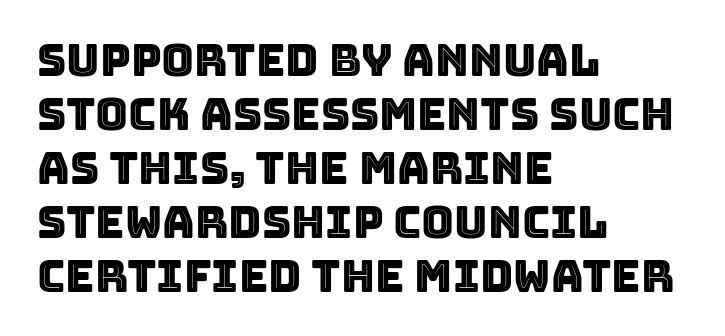
{"italic": "no", "width": "normal", "x_height": "large", "monospaced": "no", "underline": "no", "align": "left", "line_spacing_ratio": 1.2, "letter_spacing": "normal", "letter_spacing_em": 0.0, "glyph_px": 45}
